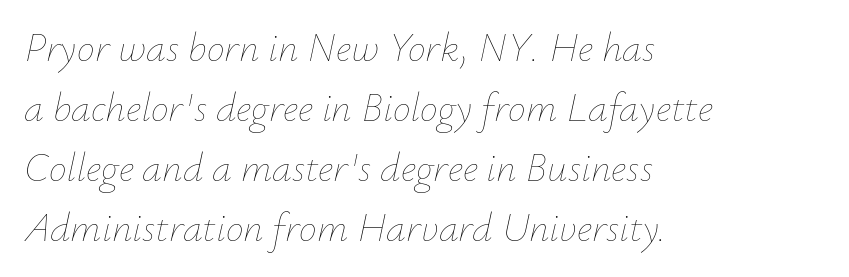
Q: Is the text bold? A: No.
Q: Is the text italic (slanted)? A: Yes, it leans right by about 12 degrees.
Q: Is the text underlined? A: No.
Q: How is the paragraph aligned? A: Left-aligned.
Q: Is the spacing between letters normal or unusually wide? A: Normal.
Q: Is the spacing between lines tight, normal or loose? A: Normal.
Q: Width (condensed, normal, or wide)? A: Normal.
Q: Stroke contrast? A: Low.
Q: x-height? A: Small.
Q: Monospaced? A: No.
